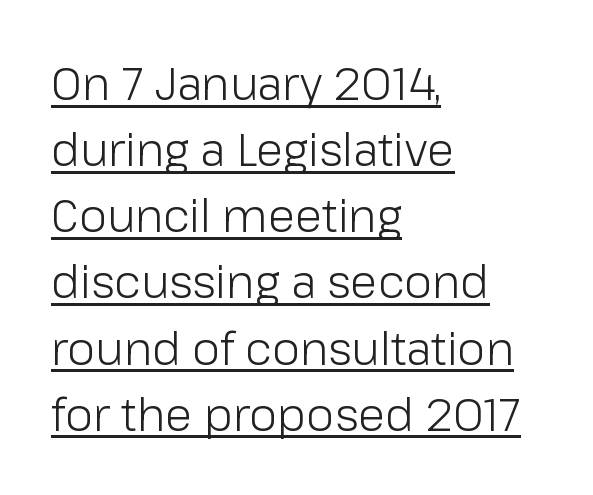
Q: Is the text bold? A: No.
Q: Is the text italic (slanted)? A: No, it is upright.
Q: Is the typeface a serif or a sans-serif typeface? A: Sans-serif.
Q: Is the text underlined? A: Yes.
Q: How is the paragraph aligned? A: Left-aligned.
Q: Is the spacing between letters normal or unusually wide? A: Normal.
Q: Is the spacing between lines tight, normal or loose? A: Normal.
Q: Width (condensed, normal, or wide)? A: Normal.
Q: Stroke contrast? A: Low.
Q: x-height? A: Medium.
Q: Monospaced? A: No.
